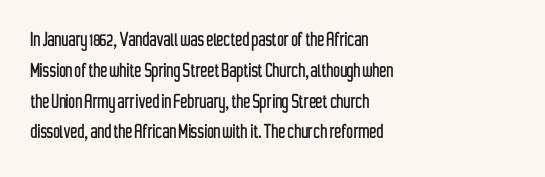
The glyphs are unaccompanied by any horizontal stroke below them. Quick note: not italic, upright. Each word holds together tightly as a unit, with standard inter-letter gaps. The paragraph shown leans on its left margin. Does the leading feel generous? No, just average.
